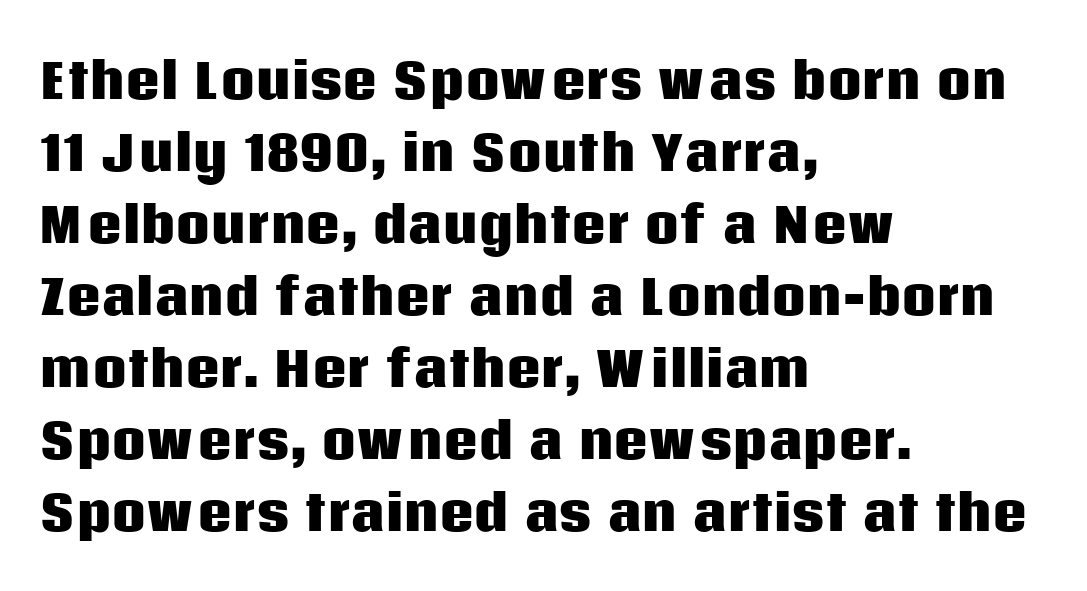
{"serif": "no", "italic": "no", "bold": "yes", "weight": "heavy", "width": "normal", "stroke_contrast": "low", "x_height": "large", "monospaced": "no", "underline": "no", "align": "left", "line_spacing": "normal", "line_spacing_ratio": 1.5, "letter_spacing": "normal", "letter_spacing_em": 0.0, "glyph_px": 48}
